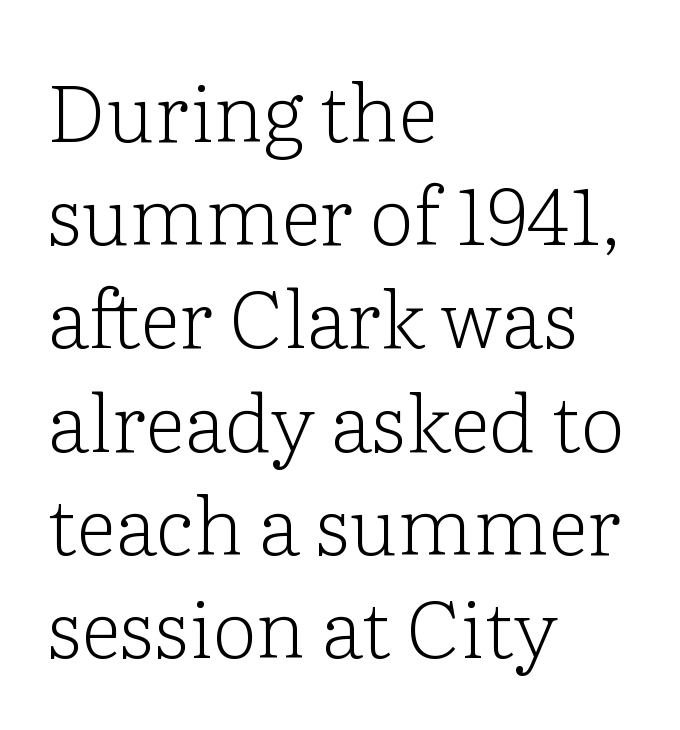
{"serif": "yes", "italic": "no", "bold": "no", "weight": "light", "width": "normal", "stroke_contrast": "low", "x_height": "medium", "monospaced": "no", "underline": "no", "align": "left", "line_spacing": "normal", "line_spacing_ratio": 1.29, "letter_spacing": "normal", "letter_spacing_em": 0.0, "glyph_px": 80}
